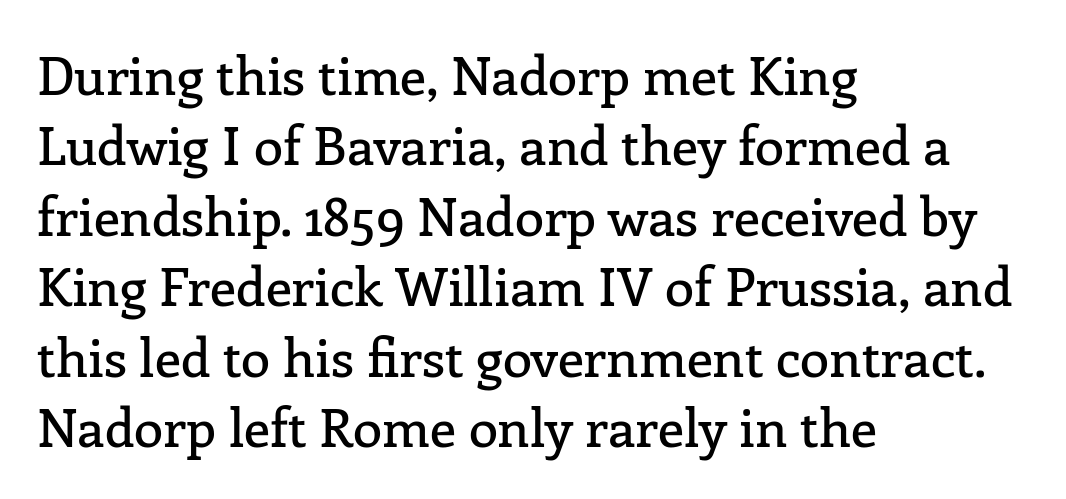
Evenly set lines give the paragraph a standard silhouette. These lines are set flush left with a ragged right edge. In terms of letterspacing, this is plain default setting. This sample has the flowing, uneven cadence of proportional lettering. Underline: absent.
